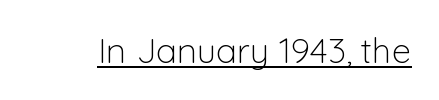
The passage shown is typeset with a sans-serif family. Do the characters align in a grid? No, the font is proportional. Does the lettering tilt? It doesn't — this is upright. Like a heading marked for emphasis, these lines bear an underscore. Honestly, the letter spacing is just normal — you wouldn't notice it.
